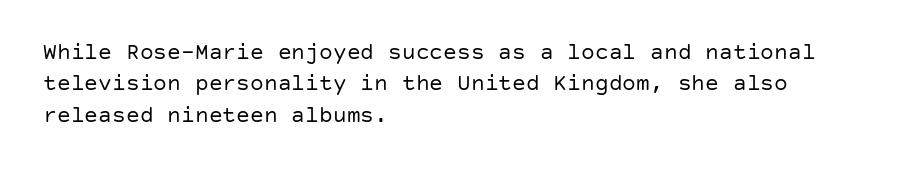
{"italic": "no", "bold": "no", "underline": "no", "align": "left", "line_spacing": "normal", "line_spacing_ratio": 1.36, "letter_spacing": "normal", "letter_spacing_em": 0.0, "glyph_px": 23}
